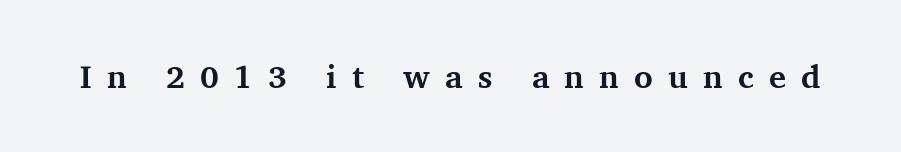
Q: Is the text bold? A: Yes.
Q: Is the text italic (slanted)? A: No, it is upright.
Q: Is the typeface a serif or a sans-serif typeface? A: Serif.
Q: Is the text underlined? A: No.
Q: Is the spacing between letters normal or unusually wide? A: Unusually wide.
Q: Width (condensed, normal, or wide)? A: Normal.
Q: Stroke contrast? A: Medium.
Q: x-height? A: Medium.
Q: Monospaced? A: No.
